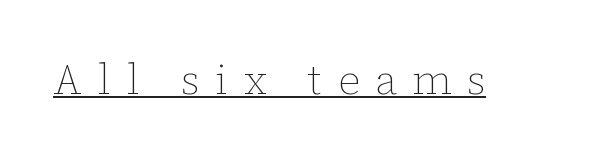
Q: Is the text bold? A: No.
Q: Is the text italic (slanted)? A: No, it is upright.
Q: Is the text underlined? A: Yes.
Q: Is the spacing between letters normal or unusually wide? A: Unusually wide.
Q: Width (condensed, normal, or wide)? A: Normal.
Q: Stroke contrast? A: Low.
Q: x-height? A: Medium.
Q: Monospaced? A: No.
